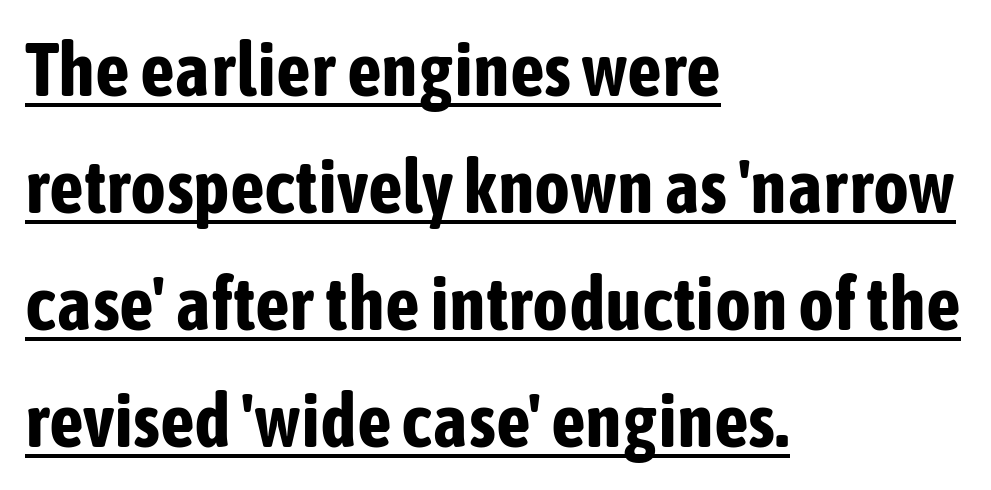
Reading down the block, your eye returns to a fixed left position each line. This is the regular roman posture of the typeface. Stroke thickness is high; the sample reads as a true bold. The designer left line spacing at the default. The passage shown is typeset with a sans-serif family. Look at the tracking — it's just the regular setting, nothing added.
